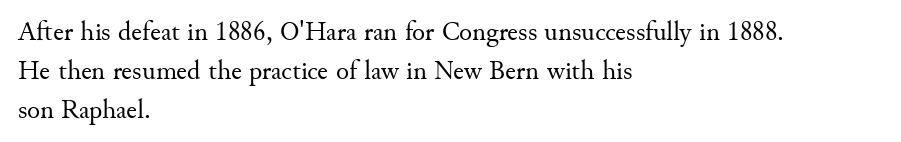
Q: Is the text bold? A: No.
Q: Is the text italic (slanted)? A: No, it is upright.
Q: Is the text underlined? A: No.
Q: How is the paragraph aligned? A: Left-aligned.
Q: Is the spacing between letters normal or unusually wide? A: Normal.
Q: Is the spacing between lines tight, normal or loose? A: Normal.
